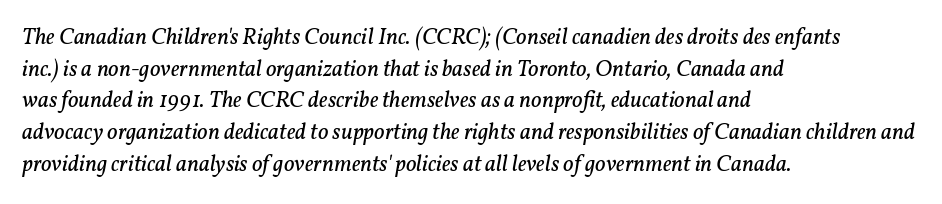
The image shows 23 px text type, italic (leaning right); set left-aligned, normal line spacing (1.38x), normal letter spacing, not underlined.
